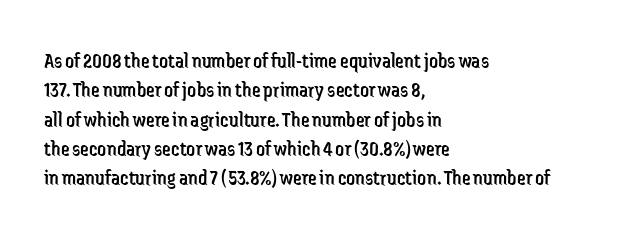
Q: Is the text bold? A: No.
Q: Is the text italic (slanted)? A: No, it is upright.
Q: Is the text underlined? A: No.
Q: How is the paragraph aligned? A: Left-aligned.
Q: Is the spacing between letters normal or unusually wide? A: Normal.
Q: Is the spacing between lines tight, normal or loose? A: Normal.
